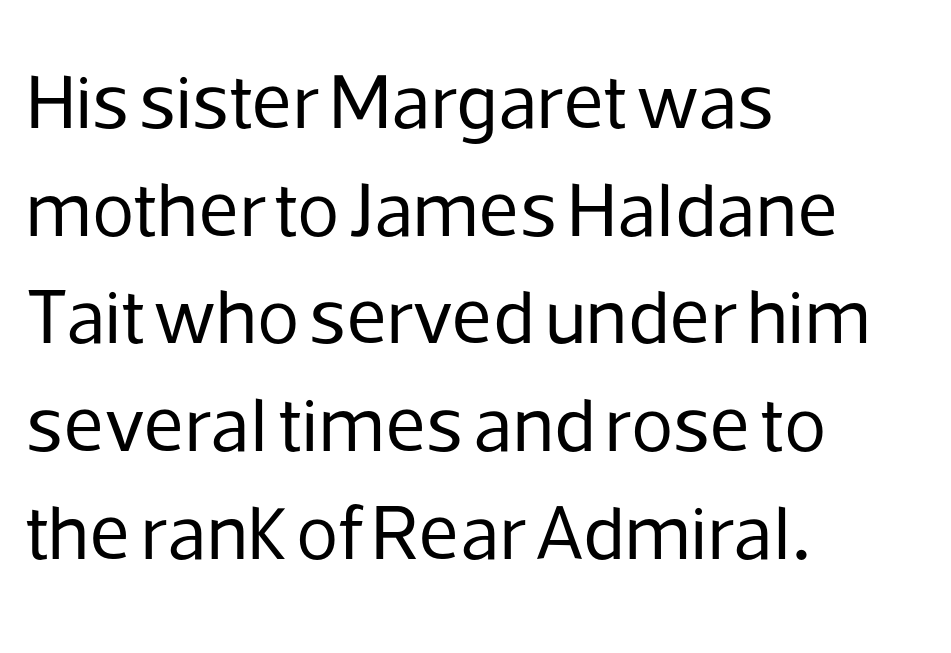
Q: Is the text bold? A: No.
Q: Is the text italic (slanted)? A: No, it is upright.
Q: Is the typeface a serif or a sans-serif typeface? A: Sans-serif.
Q: Is the text underlined? A: No.
Q: How is the paragraph aligned? A: Left-aligned.
Q: Is the spacing between letters normal or unusually wide? A: Normal.
Q: Is the spacing between lines tight, normal or loose? A: Normal.
Q: Width (condensed, normal, or wide)? A: Normal.
Q: Stroke contrast? A: Low.
Q: x-height? A: Medium.
Q: Monospaced? A: No.
